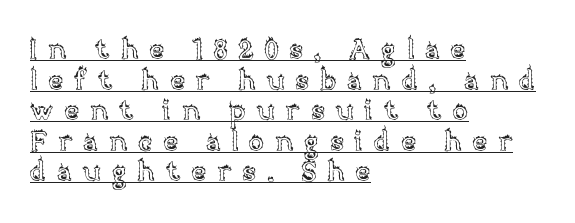
Q: Is the text italic (slanted)? A: No, it is upright.
Q: Is the text underlined? A: Yes.
Q: How is the paragraph aligned? A: Left-aligned.
Q: Is the spacing between letters normal or unusually wide? A: Unusually wide.
Q: Is the spacing between lines tight, normal or loose? A: Tight.
Q: Width (condensed, normal, or wide)? A: Normal.
Q: x-height? A: Large.
Q: Monospaced? A: No.
